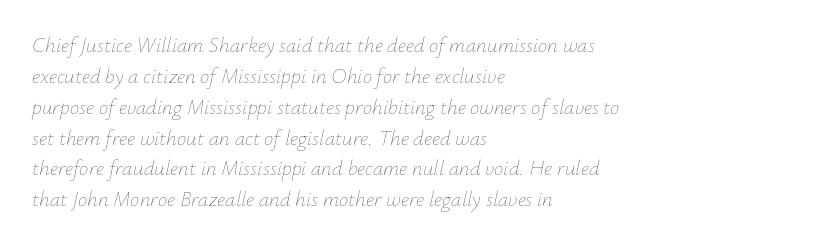
Regarding leading, the lines here are spaced in the standard way. Summary of weight: not heavy and not bold. Layout note: lines flush left. Posture: slanted. The passage shown is not underscored anywhere. The line texture is even and compact thanks to regular tracking.
